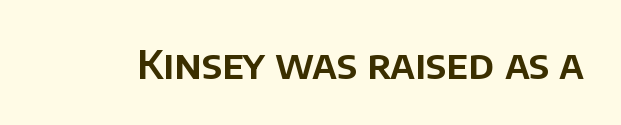
Posture: upright roman. The letters sit at their default tracking, neither squeezed nor spread. The gap between lines stays unmarked. Each letter keeps its own natural width here, so spacing adapts to shape.
